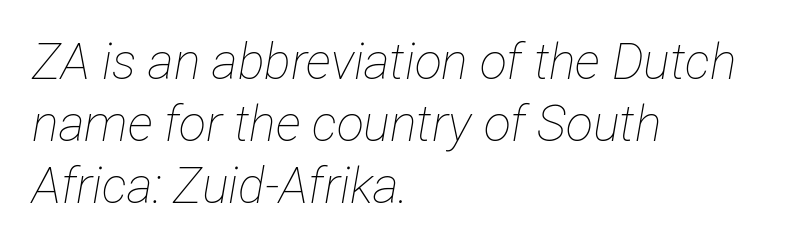
The image shows 50 px thin, condensed type, italic (leaning right); set left-aligned, line spacing 1.24x, normal letter spacing, not underlined; low stroke contrast and a medium x-height.
